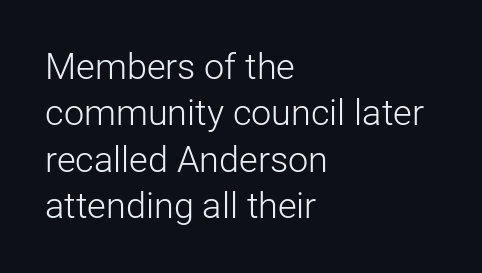
The image shows 36 px light sans-serif type, upright; set left-aligned, normal line spacing (1.29x), normal letter spacing, not underlined; low stroke contrast and a medium x-height.
